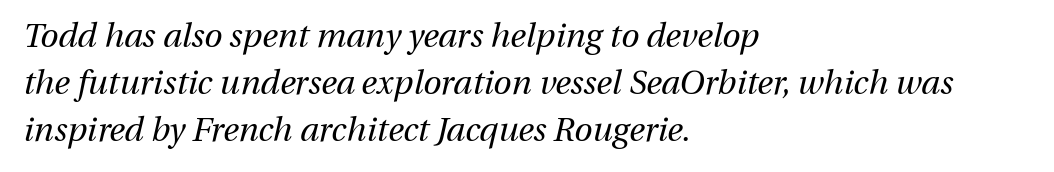
{"italic": "yes", "lean": "right", "slant_degrees": 13, "bold": "no", "weight": "regular", "width": "normal", "stroke_contrast": "medium", "x_height": "medium", "monospaced": "no", "underline": "no", "align": "left", "line_spacing": "normal", "line_spacing_ratio": 1.42, "letter_spacing": "normal", "letter_spacing_em": 0.0, "glyph_px": 33}
